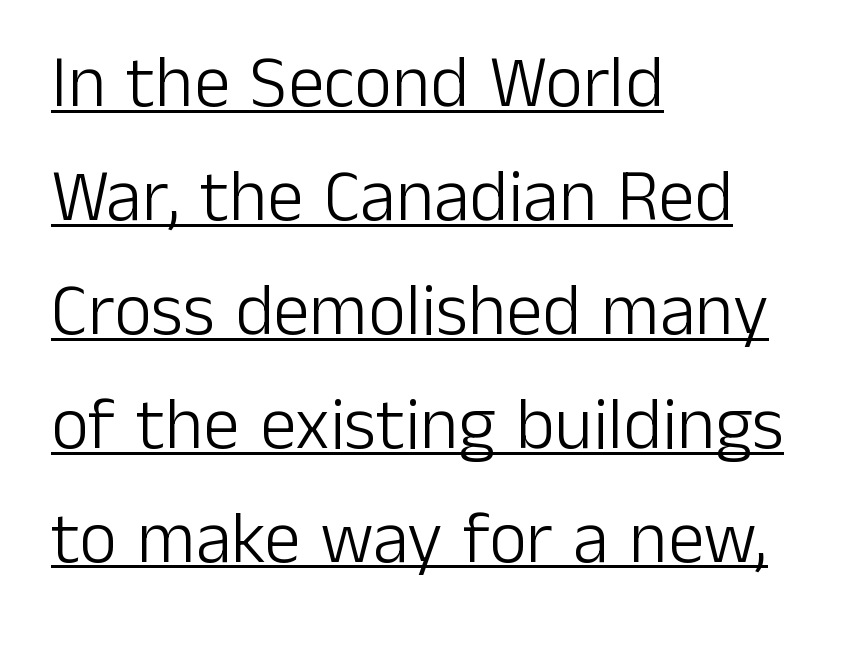
{"serif": "no", "italic": "no", "bold": "no", "weight": "light", "width": "normal", "stroke_contrast": "low", "x_height": "medium", "monospaced": "no", "underline": "yes", "align": "left", "line_spacing": "normal", "line_spacing_ratio": 1.56, "letter_spacing": "normal", "letter_spacing_em": 0.0, "glyph_px": 73}
